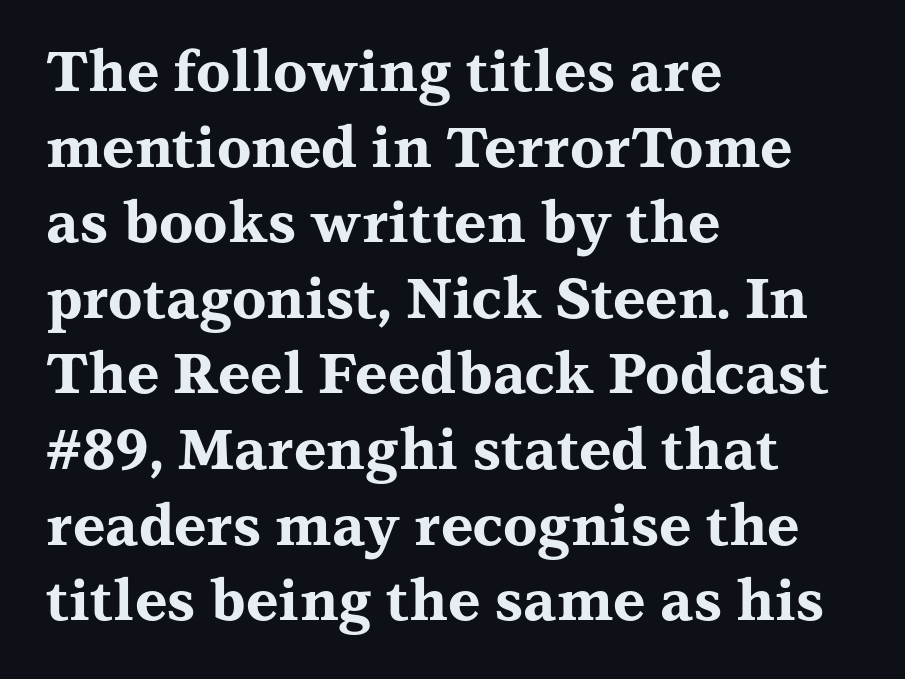
The image shows 56 px bold, wide serif type, upright; set left-aligned, normal line spacing (1.35x), normal letter spacing, not underlined; medium stroke contrast and a medium x-height.
